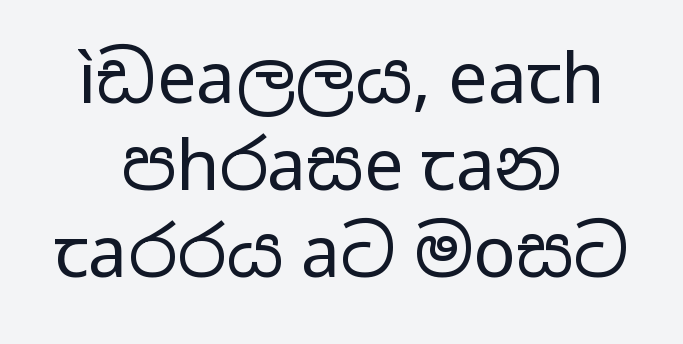
{"serif": "no", "italic": "no", "bold": "no", "weight": "regular", "width": "wide", "stroke_contrast": "low", "x_height": "medium", "monospaced": "no", "underline": "no", "align": "center", "line_spacing_ratio": 1.24, "letter_spacing": "normal", "letter_spacing_em": 0.0, "glyph_px": 70}
